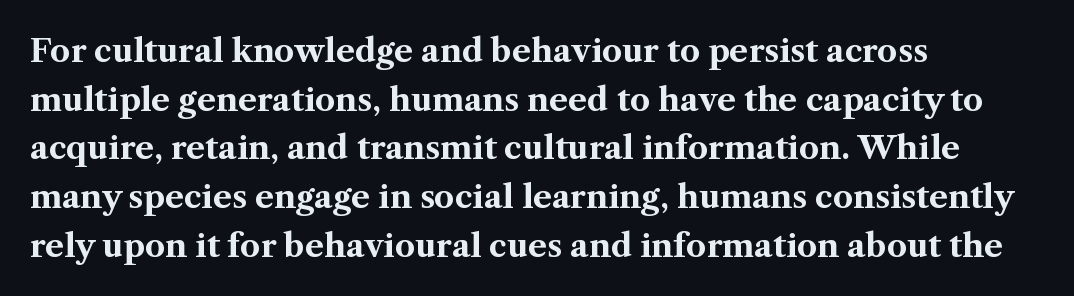
{"serif": "yes", "italic": "no", "bold": "yes", "weight": "bold", "width": "normal", "stroke_contrast": "medium", "x_height": "medium", "monospaced": "no", "underline": "no", "align": "left", "line_spacing": "normal", "line_spacing_ratio": 1.52, "letter_spacing": "normal", "letter_spacing_em": 0.0, "glyph_px": 32}
